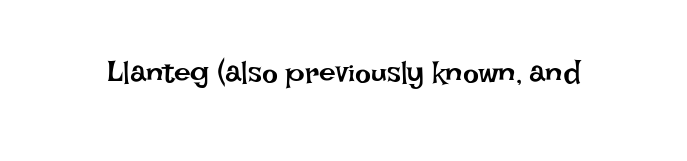
The image shows 30 px regular-weight type, upright; set normal letter spacing, not underlined; low stroke contrast and a large x-height.
